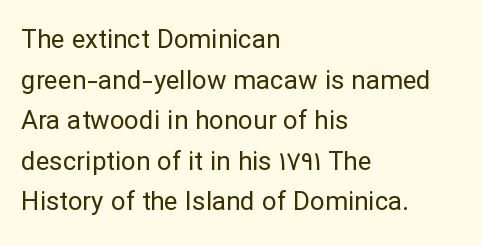
Q: Is the text bold? A: No.
Q: Is the text italic (slanted)? A: No, it is upright.
Q: Is the text underlined? A: No.
Q: How is the paragraph aligned? A: Left-aligned.
Q: Is the spacing between letters normal or unusually wide? A: Normal.
Q: Is the spacing between lines tight, normal or loose? A: Normal.
